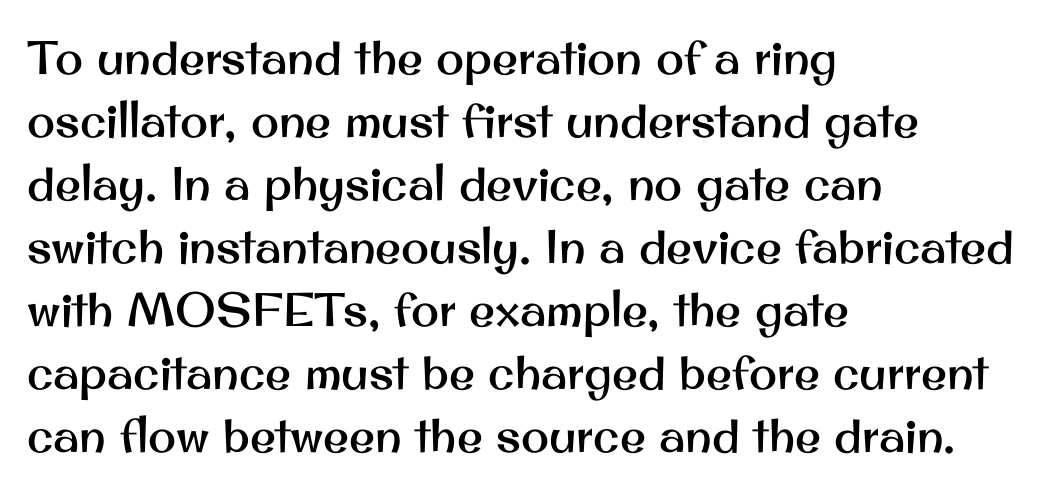
The image shows 47 px sans-serif type, upright; set left-aligned, normal line spacing (1.34x), normal letter spacing, not underlined; medium stroke contrast and a small x-height.
